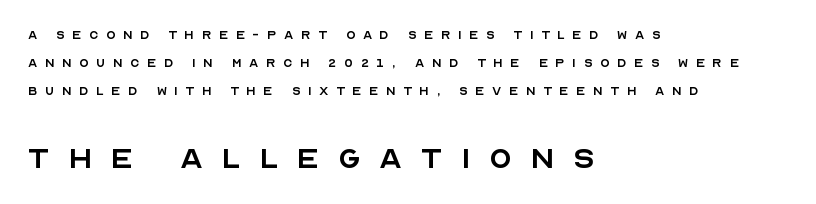
The letters look calm and open, with moderate or lighter stems. Spacing verdict: proportional, widths tailored to each character. What kind of face is this? One without serifs — a sans. Horizontal alignment here is leftward, the default for most running prose.
